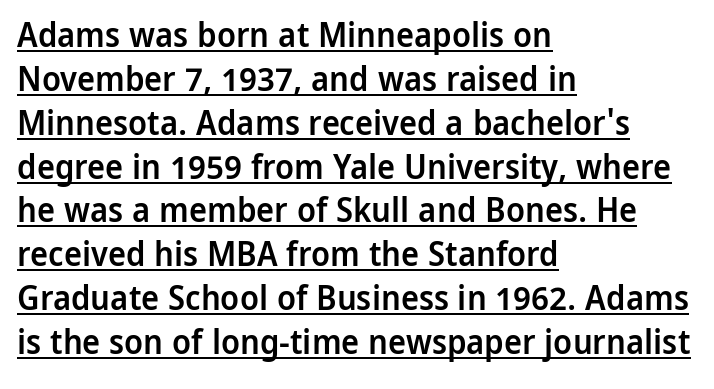
Q: Is the text bold? A: Semi-bold.
Q: Is the text italic (slanted)? A: No, it is upright.
Q: Is the typeface a serif or a sans-serif typeface? A: Sans-serif.
Q: Is the text underlined? A: Yes.
Q: How is the paragraph aligned? A: Left-aligned.
Q: Is the spacing between letters normal or unusually wide? A: Normal.
Q: Is the spacing between lines tight, normal or loose? A: Normal.
Q: Width (condensed, normal, or wide)? A: Normal.
Q: Stroke contrast? A: Low.
Q: x-height? A: Medium.
Q: Monospaced? A: No.
